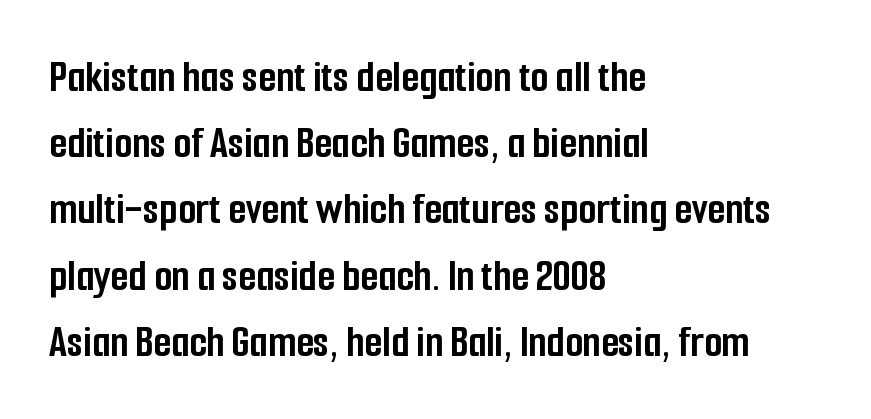
Q: Is the text bold? A: Yes.
Q: Is the text italic (slanted)? A: No, it is upright.
Q: Is the typeface a serif or a sans-serif typeface? A: Sans-serif.
Q: Is the text underlined? A: No.
Q: How is the paragraph aligned? A: Left-aligned.
Q: Is the spacing between letters normal or unusually wide? A: Normal.
Q: Is the spacing between lines tight, normal or loose? A: Normal.
Q: Width (condensed, normal, or wide)? A: Condensed.
Q: Stroke contrast? A: Low.
Q: x-height? A: Medium.
Q: Monospaced? A: No.
